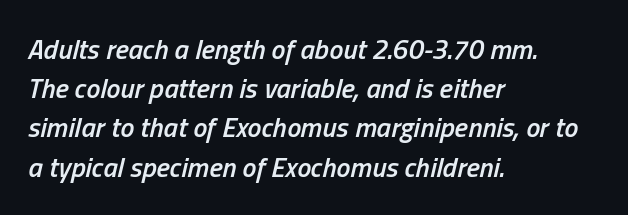
The image shows 28 px semibold, condensed type, italic (leaning right); set left-aligned, normal line spacing (1.4x), normal letter spacing, not underlined; low stroke contrast and a medium x-height.
